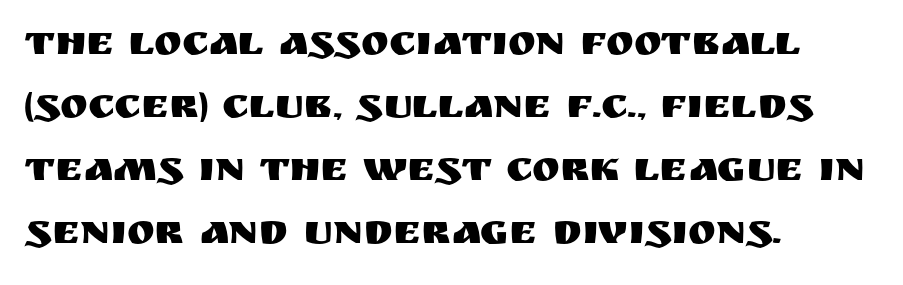
The image shows 42 px sans-serif type, upright; set left-aligned, normal line spacing (1.5x), normal letter spacing, not underlined; medium stroke contrast and a large x-height.
